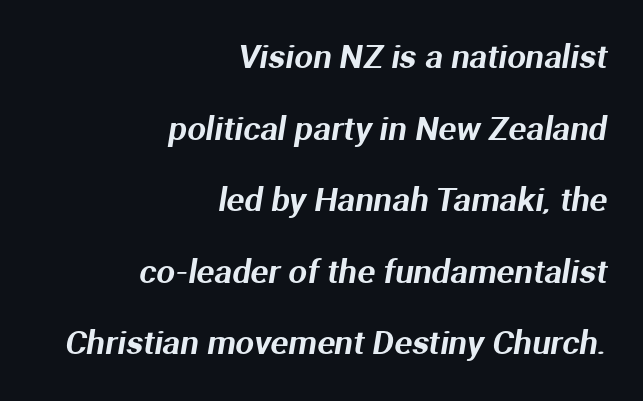
Q: Is the typeface a serif or a sans-serif typeface? A: Sans-serif.
Q: Is the text underlined? A: No.
Q: How is the paragraph aligned? A: Right-aligned.
Q: Is the spacing between letters normal or unusually wide? A: Normal.
Q: Is the spacing between lines tight, normal or loose? A: Loose.
Q: Width (condensed, normal, or wide)? A: Normal.
Q: Stroke contrast? A: Medium.
Q: x-height? A: Medium.
Q: Monospaced? A: No.
